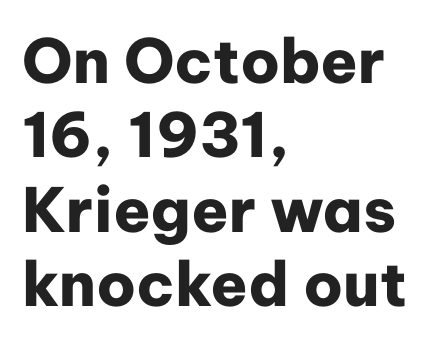
The image shows 61 px heavy sans-serif type, upright; set left-aligned, line spacing 1.22x, normal letter spacing, not underlined; low stroke contrast and a medium x-height.
